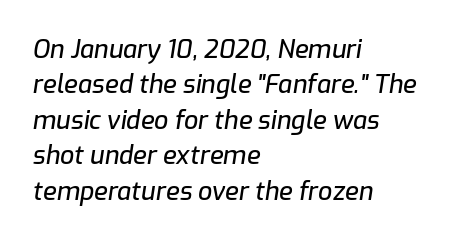
{"italic": "yes", "lean": "right", "slant_degrees": 9, "underline": "no", "align": "left", "line_spacing": "normal", "line_spacing_ratio": 1.42, "letter_spacing": "normal", "letter_spacing_em": 0.0, "glyph_px": 25}
